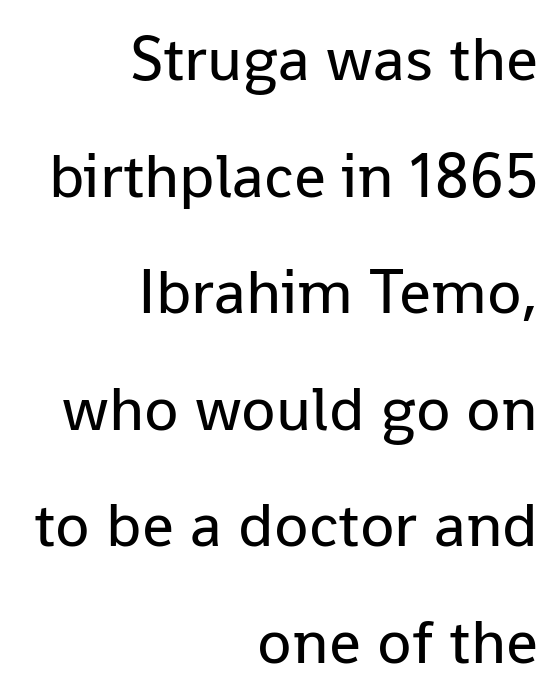
Q: Is the text bold? A: No.
Q: Is the text italic (slanted)? A: No, it is upright.
Q: Is the typeface a serif or a sans-serif typeface? A: Sans-serif.
Q: Is the text underlined? A: No.
Q: How is the paragraph aligned? A: Right-aligned.
Q: Is the spacing between letters normal or unusually wide? A: Normal.
Q: Width (condensed, normal, or wide)? A: Normal.
Q: Stroke contrast? A: Low.
Q: x-height? A: Medium.
Q: Monospaced? A: No.
